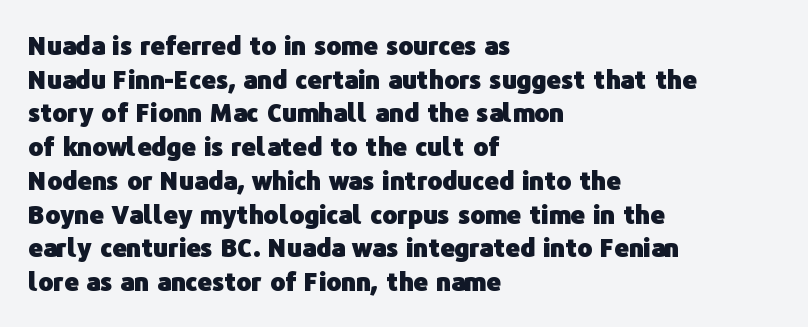
Students, note that the glyphs here touch the page at normal intervals. Chunky letters — that's bold for sure. Descenders are the only things crossing below the line. Notice how the passage keeps a crisp vertical edge on the left only.
